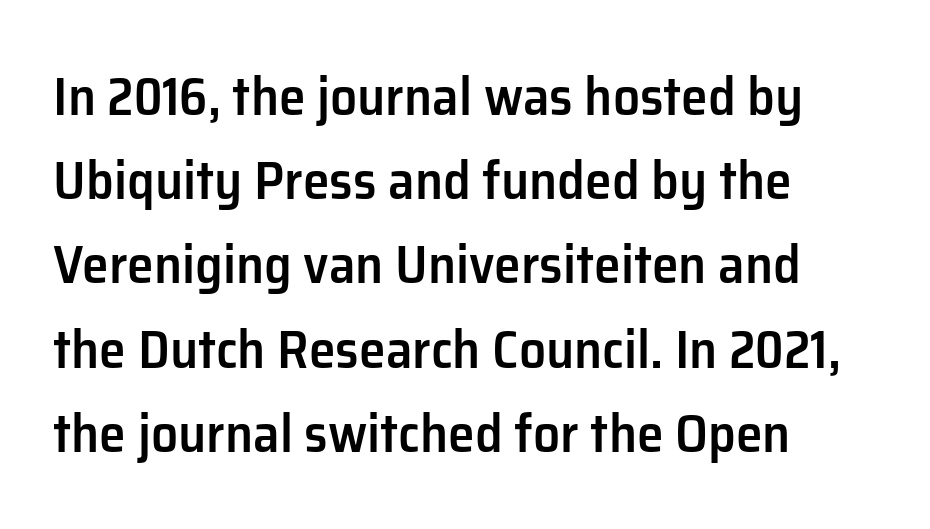
The image shows 54 px semibold sans-serif type, upright; set left-aligned, normal line spacing (1.56x), normal letter spacing, not underlined; low stroke contrast and a medium x-height.
